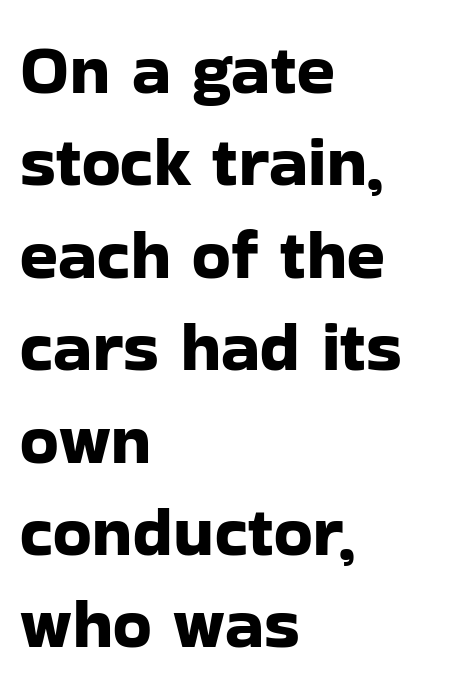
{"serif": "no", "italic": "no", "width": "normal", "stroke_contrast": "low", "x_height": "medium", "monospaced": "no", "underline": "no", "align": "left", "line_spacing": "normal", "line_spacing_ratio": 1.32, "letter_spacing": "normal", "letter_spacing_em": 0.0, "glyph_px": 70}
